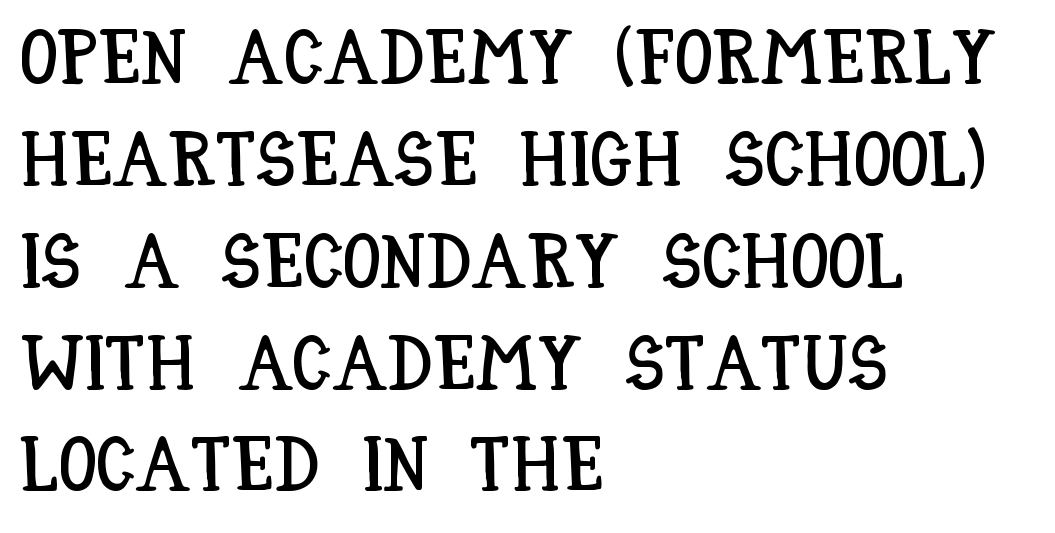
The image shows 76 px condensed type, upright; set left-aligned, normal line spacing (1.34x), normal letter spacing, not underlined; low stroke contrast and a large x-height.
